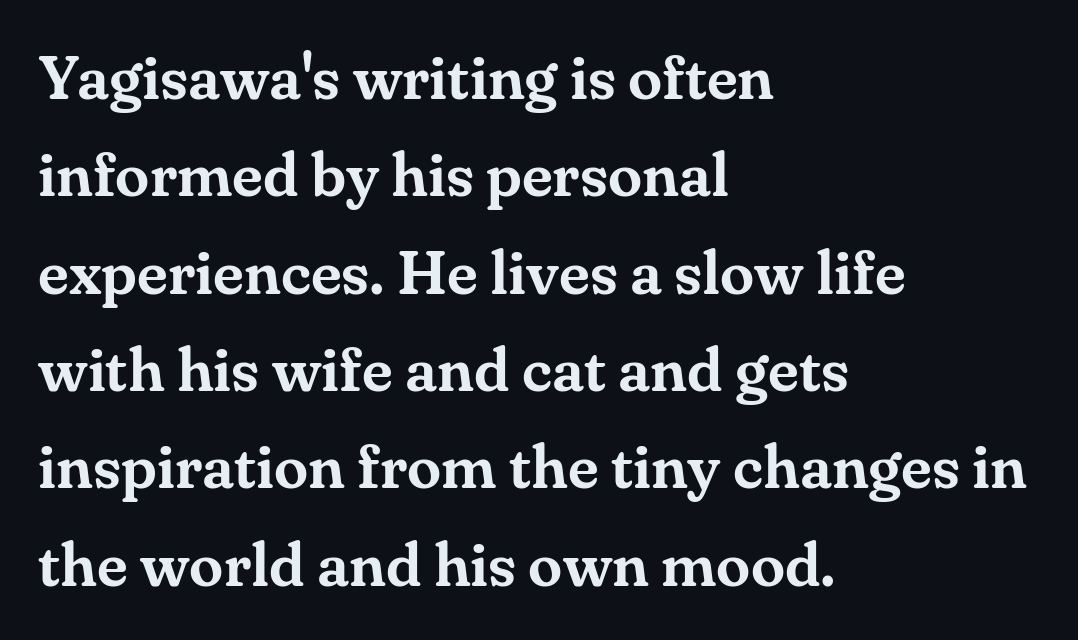
Italic: no, the glyphs are upright roman. The block of text has a typical density, with ordinary space between rows. How are the letters spaced? Ordinarily, with no added tracking. The typesetter chose a ragged-right arrangement here. Spacing verdict: proportional, widths tailored to each character. The letters carry serifs — small finishing strokes at the ends of their stems.
